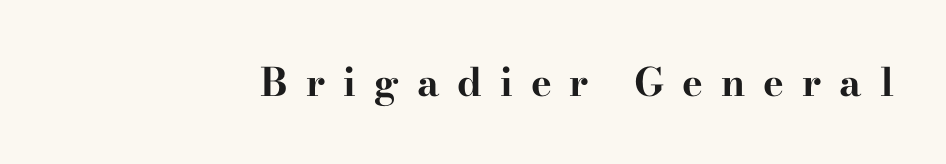
Compared with typical body copy, the letter spacing here is much looser. The words here are not underlined. Old-style or modern, the face here clearly has serifs. Posture: straight, roman, zero tilt. You could not count columns in this text — the font is proportionally spaced. The passage shown is emphatically bold.
